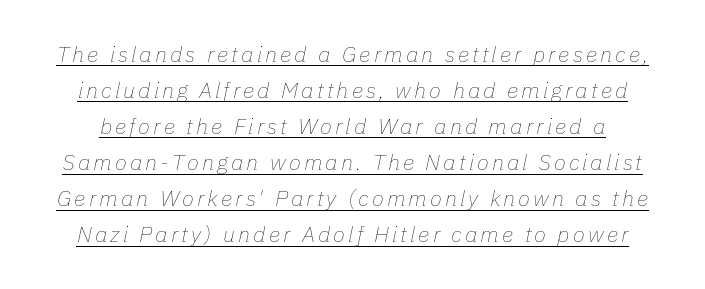
Does a line run under the words? Yes, clearly. Quick note: interline space is typical. Stem width sits at or under what a default text font uses. You can tell it's italic because the verticals aren't actually vertical.
